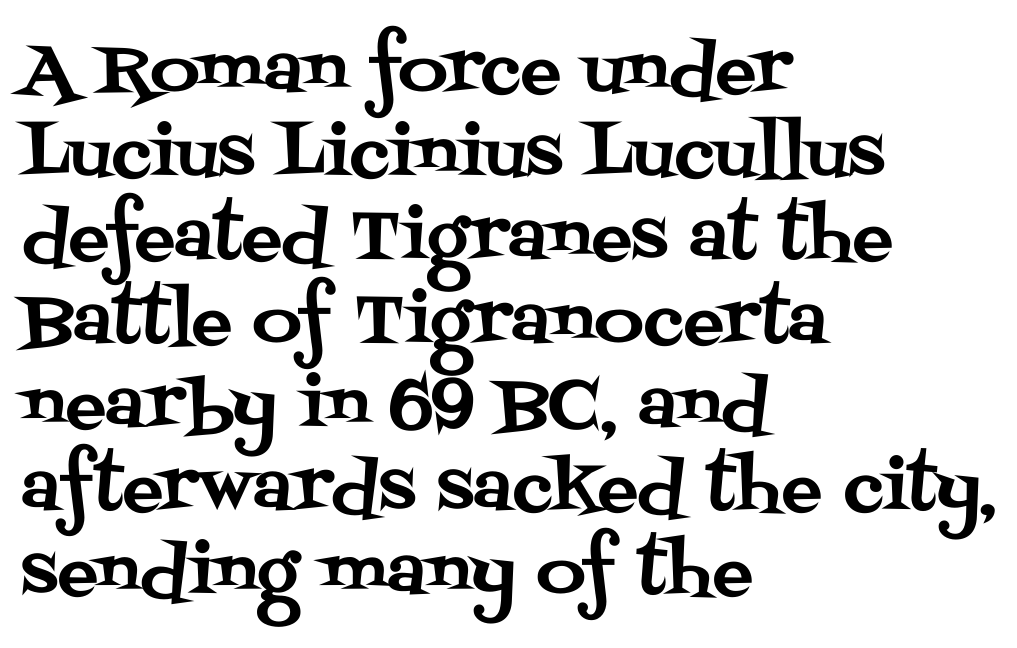
Q: Is the text italic (slanted)? A: No, it is upright.
Q: Is the typeface a serif or a sans-serif typeface? A: Serif.
Q: Is the text underlined? A: No.
Q: How is the paragraph aligned? A: Left-aligned.
Q: Is the spacing between letters normal or unusually wide? A: Normal.
Q: Width (condensed, normal, or wide)? A: Normal.
Q: Stroke contrast? A: Medium.
Q: x-height? A: Large.
Q: Monospaced? A: No.
